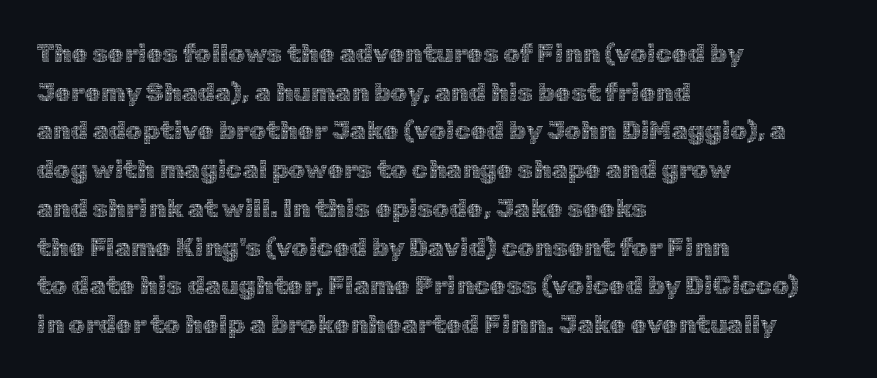
{"italic": "no", "bold": "no", "underline": "no", "align": "left", "line_spacing": "normal", "line_spacing_ratio": 1.49, "letter_spacing": "normal", "letter_spacing_em": 0.0, "glyph_px": 26}
